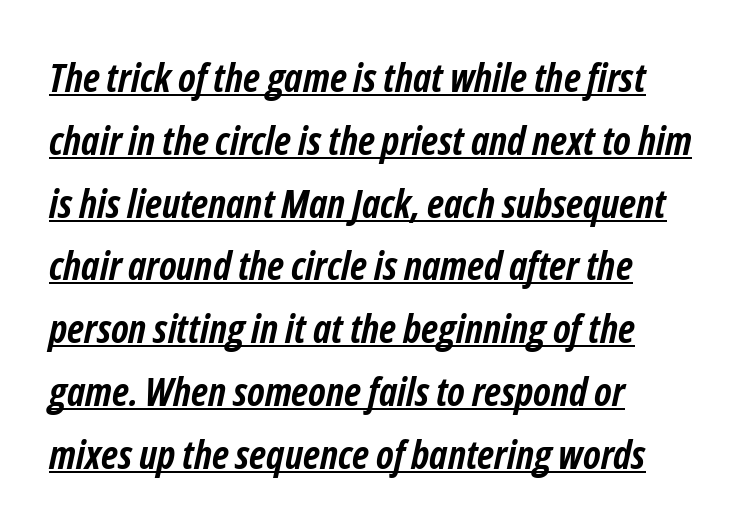
{"italic": "yes", "lean": "right", "slant_degrees": 12, "bold": "yes", "weight": "semibold", "width": "condensed", "stroke_contrast": "low", "x_height": "medium", "monospaced": "no", "underline": "yes", "align": "left", "line_spacing": "normal", "line_spacing_ratio": 1.57, "letter_spacing": "normal", "letter_spacing_em": 0.0, "glyph_px": 40}
